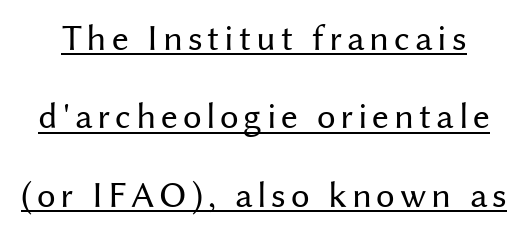
Somebody hit Ctrl+U on this one — the words are underlined. You can tell it's not italic because the verticals are truly vertical. Letterform terminals end flat and unadorned throughout the passage. Spacing verdict: proportional, widths tailored to each character.
